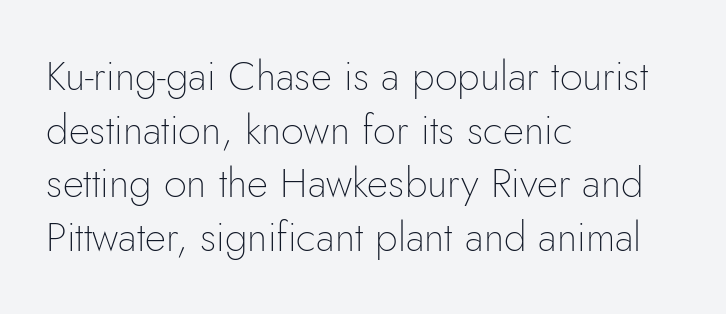
The face used here is rendered with its standard letterfit. Note the varied advance widths — an 'i' is clearly narrower than an 'm'. Heft: none added — not bold. The setting favours the left margin, as ordinary paragraphs usually do. The type sits square on the baseline with zero lean.
